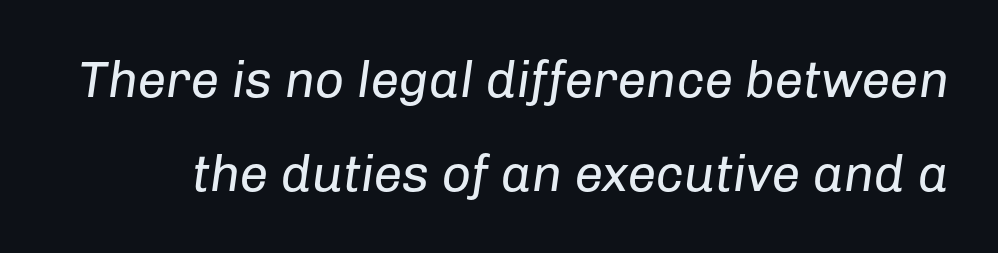
Q: Is the text bold? A: No.
Q: Is the text italic (slanted)? A: Yes, it leans right by about 8 degrees.
Q: Is the text underlined? A: No.
Q: Is the spacing between letters normal or unusually wide? A: Normal.
Q: Width (condensed, normal, or wide)? A: Normal.
Q: Stroke contrast? A: Low.
Q: x-height? A: Medium.
Q: Monospaced? A: No.
